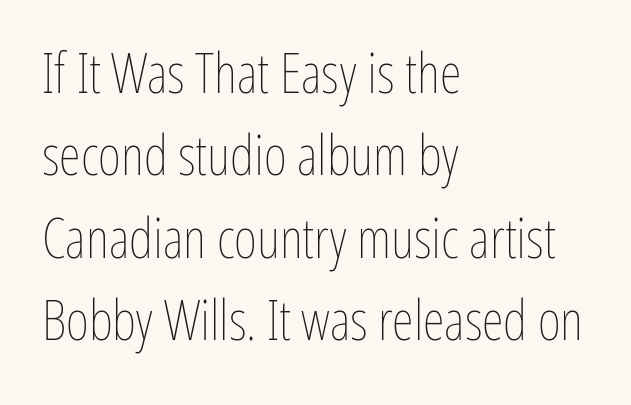
The image shows 56 px thin, condensed type, upright; set left-aligned, normal line spacing (1.47x), normal letter spacing, not underlined; low stroke contrast and a medium x-height.
